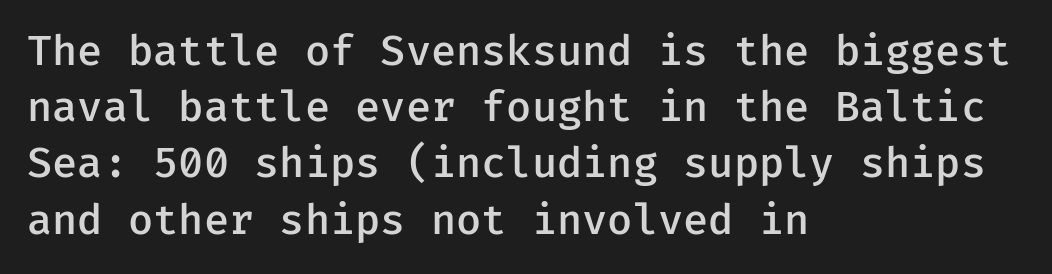
Spacing verdict: monospaced, one width for all characters. Casual observation: everything's shoved over to the left. Students, note that the glyphs here touch the page at normal intervals. How would I describe the line gaps? Plain and ordinary.
